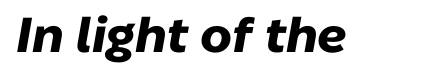
Q: Is the text bold? A: Yes.
Q: Is the text italic (slanted)? A: Yes, it leans right by about 10 degrees.
Q: Is the text underlined? A: No.
Q: Is the spacing between letters normal or unusually wide? A: Normal.
Q: Width (condensed, normal, or wide)? A: Normal.
Q: Stroke contrast? A: Low.
Q: x-height? A: Medium.
Q: Monospaced? A: No.
